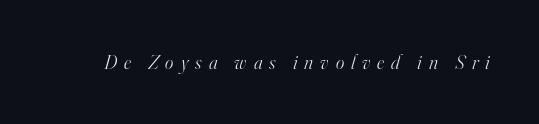
The passage shown leans; its letterforms are oblique. The words here are not underlined. Stems and bowls with no extra thickness — not bold. The passage shown has open, widely tracked lettering throughout.
